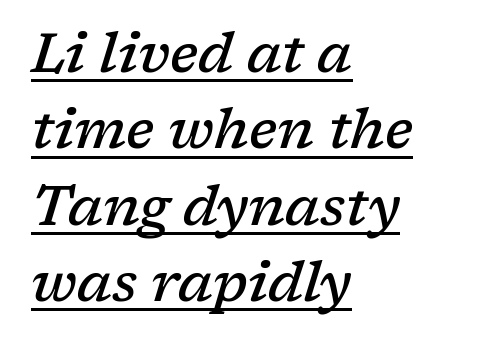
{"serif": "yes", "italic": "yes", "lean": "right", "slant_degrees": 17, "bold": "semi", "weight": "semibold", "width": "normal", "stroke_contrast": "low", "x_height": "medium", "monospaced": "no", "underline": "yes", "align": "left", "line_spacing": "normal", "line_spacing_ratio": 1.39, "letter_spacing": "normal", "letter_spacing_em": 0.0, "glyph_px": 55}
